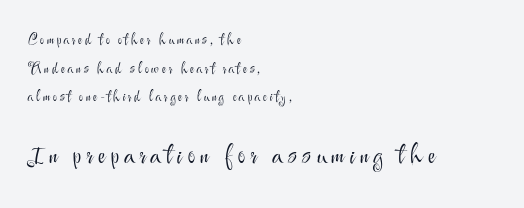
{"bold": "no", "underline": "no", "align": "left", "line_spacing": "loose", "line_spacing_ratio": 2.04, "letter_spacing": "wide", "letter_spacing_em": 0.2, "larger_block": "second", "size_ratio": 1.86, "glyph_px": 26}
